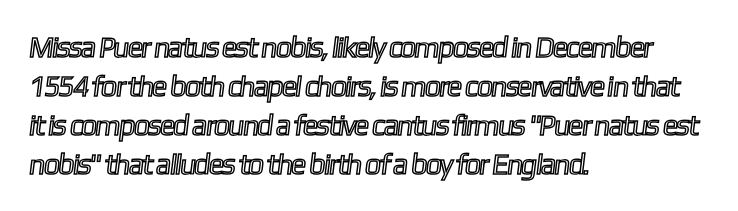
Q: Is the text underlined? A: No.
Q: How is the paragraph aligned? A: Left-aligned.
Q: Is the spacing between letters normal or unusually wide? A: Normal.
Q: Is the spacing between lines tight, normal or loose? A: Normal.
Q: Width (condensed, normal, or wide)? A: Condensed.
Q: x-height? A: Medium.
Q: Monospaced? A: No.
